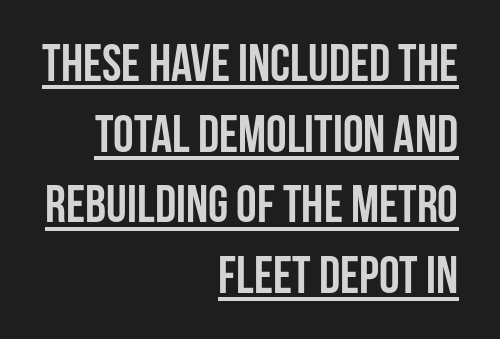
The image shows 52 px semibold, condensed sans-serif type, upright; set right-aligned, normal line spacing (1.36x), normal letter spacing, underlined; low stroke contrast and a large x-height.
